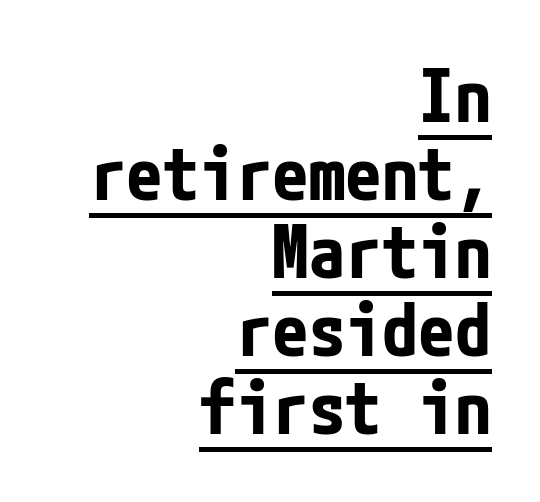
Style check: upright. Caption: bold face, heavy strokes. You can see a thin bar hugging the bottom of the glyphs. If you drew a ruler down the right edge, every line would touch it.
